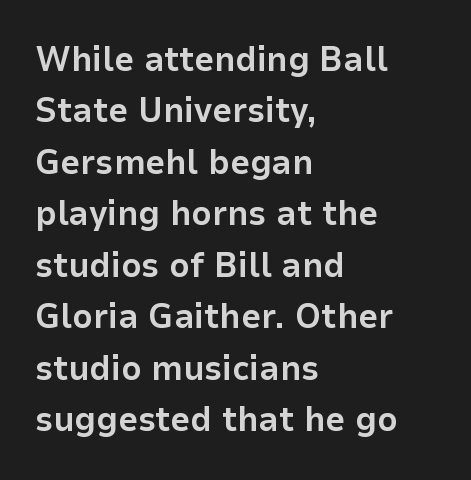
The line texture is even and compact thanks to regular tracking. A typesetter would mark this as roman, not italic. Looks like regular typesetting: each glyph gets only the width it needs. The designer left line spacing at the default. Set as a true bold cut, around the 700 mark. Plain, unruled lines of type.
